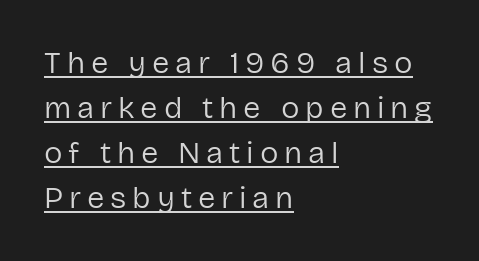
The image shows 31 px regular-weight sans-serif type, upright; set left-aligned, normal line spacing (1.45x), underlined; low stroke contrast and a medium x-height.
